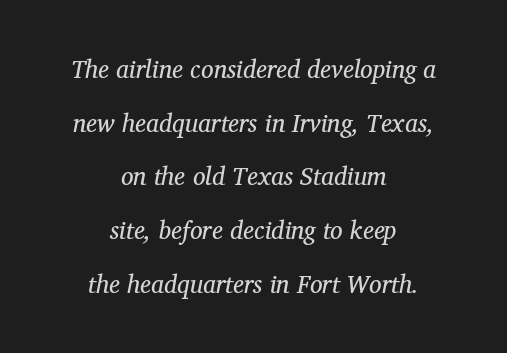
Compared with ordinary roman type, these characters are visibly tilted. Glance below the letters and you will spot only blank space. No extra tracking has been applied to these lines. Loosely led — the rows are spread out. Centered paragraph, ragged on both sides.
